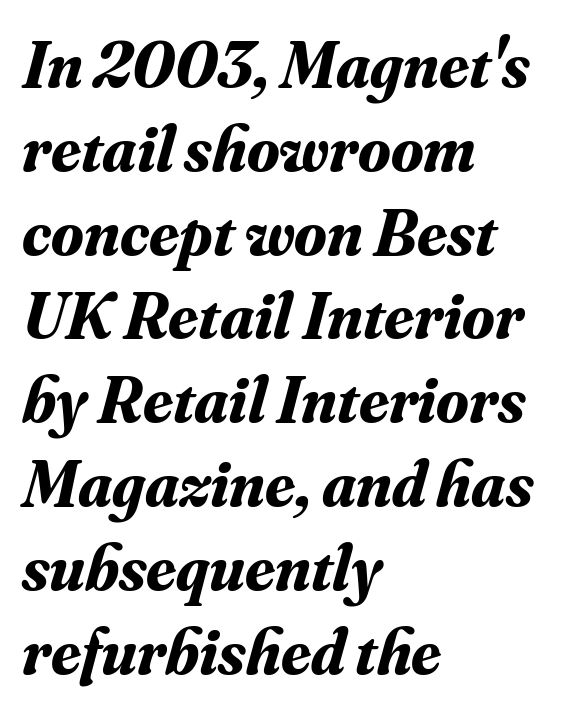
The image shows 66 px bold serif type, italic (leaning right); set left-aligned, normal line spacing (1.27x), normal letter spacing, not underlined; medium stroke contrast and a small x-height.
